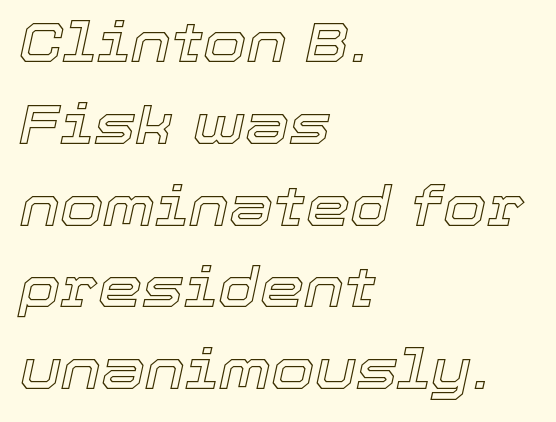
{"italic": "yes", "lean": "right", "slant_degrees": 12, "width": "normal", "x_height": "medium", "monospaced": "no", "underline": "no", "align": "left", "line_spacing": "normal", "line_spacing_ratio": 1.46, "letter_spacing": "normal", "letter_spacing_em": 0.0, "glyph_px": 56}
